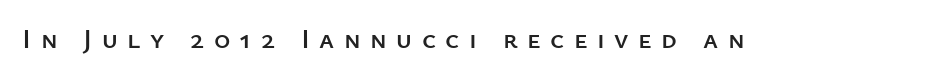
The image shows 28 px sans-serif type, upright; set unusually wide letter spacing (+0.34 em), not underlined; low stroke contrast and a medium x-height.
